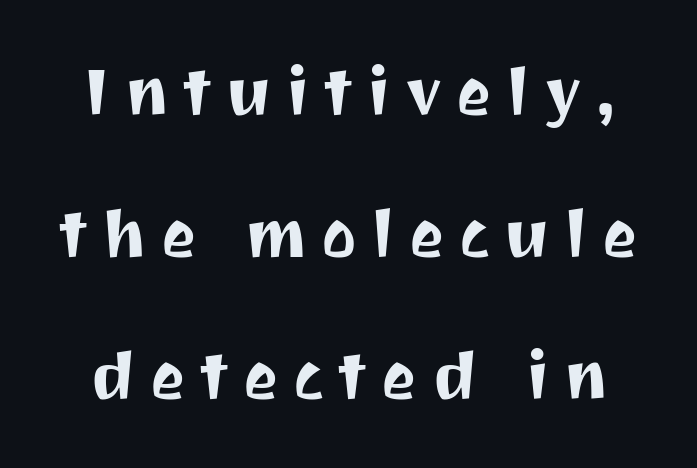
The image shows 67 px sans-serif type, upright; set loose line spacing (2.12x), unusually wide letter spacing (+0.21 em), not underlined; medium stroke contrast and a medium x-height.
